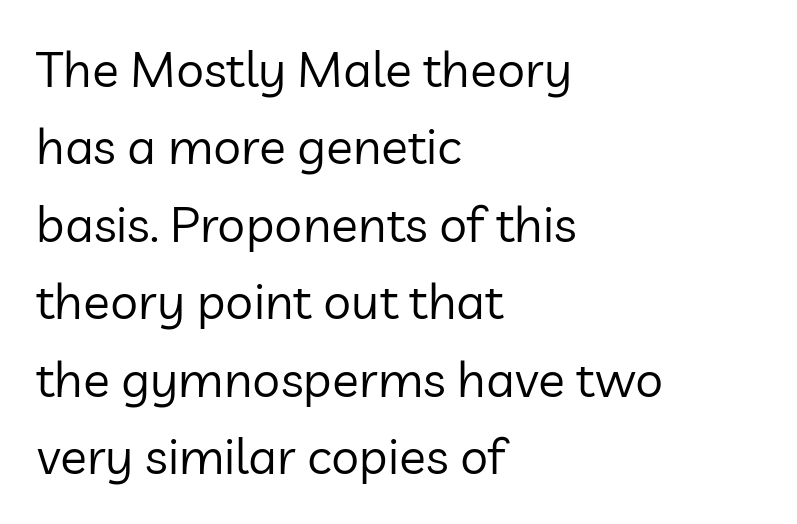
{"serif": "no", "italic": "no", "bold": "no", "weight": "regular", "width": "normal", "stroke_contrast": "low", "x_height": "medium", "monospaced": "no", "underline": "no", "align": "left", "line_spacing": "normal", "line_spacing_ratio": 1.55, "letter_spacing": "normal", "letter_spacing_em": 0.0, "glyph_px": 50}
